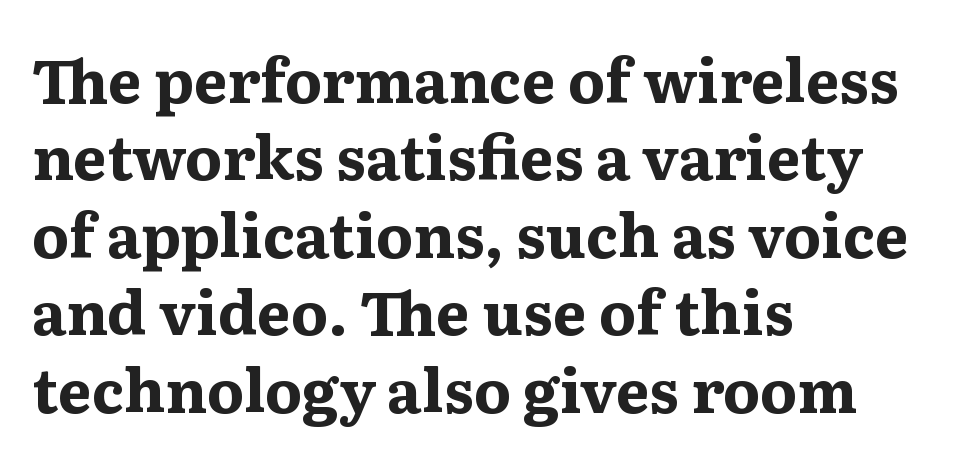
The image shows 60 px bold, wide serif type, upright; set left-aligned, normal line spacing (1.29x), normal letter spacing, not underlined; medium stroke contrast and a medium x-height.
